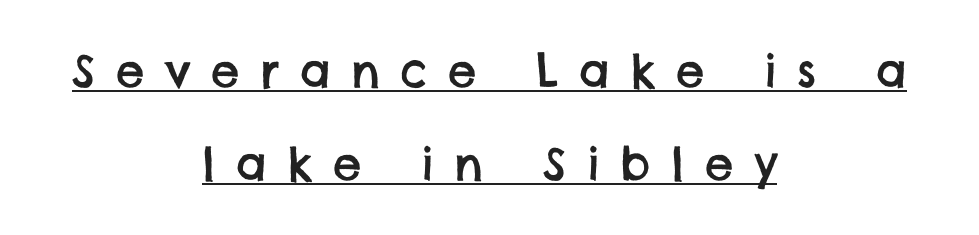
{"serif": "no", "width": "normal", "stroke_contrast": "low", "x_height": "large", "monospaced": "no", "underline": "yes", "align": "center", "line_spacing": "loose", "line_spacing_ratio": 2.07, "letter_spacing": "wide", "letter_spacing_em": 0.46, "glyph_px": 45}
